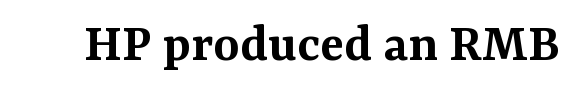
The image shows 56 px semibold serif type, upright; set normal letter spacing, not underlined; medium stroke contrast and a medium x-height.
